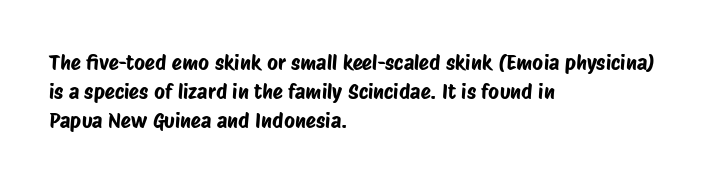
The image shows 21 px text type; set left-aligned, normal line spacing (1.38x), normal letter spacing, not underlined.
